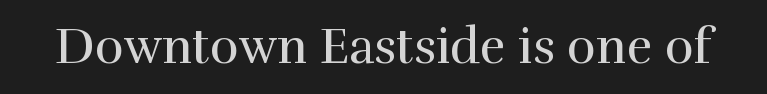
The image shows 49 px regular-weight serif type, upright; set normal letter spacing, not underlined; a medium x-height.
